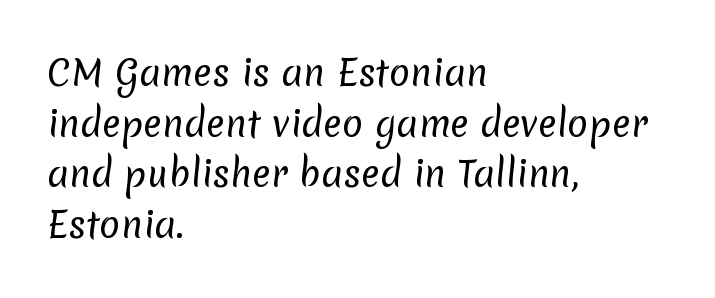
Descenders are the only things crossing below the line. Observe the ordinary spacing: letters are neighbours, not strangers. Reading down the column, the eye jumps a familiar distance to each next line. Unlike a traditional serif, this face leaves its strokes unadorned. These lines stack with their left ends in a neat column. Proportional: the letters do not fall into vertical columns.
